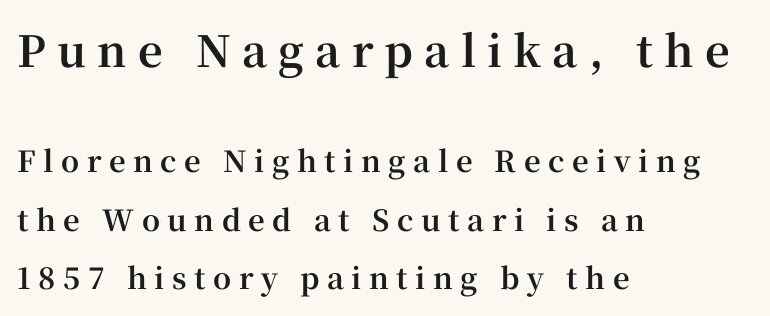
Q: Is the text bold? A: Yes.
Q: Is the text italic (slanted)? A: No, it is upright.
Q: Is the typeface a serif or a sans-serif typeface? A: Serif.
Q: Is the text underlined? A: No.
Q: How is the paragraph aligned? A: Left-aligned.
Q: Is the spacing between letters normal or unusually wide? A: Unusually wide.
Q: Is the spacing between lines tight, normal or loose? A: Loose.
Q: Which block of text is set in a larger size, the first (top) or the second (bottom)? A: The first (top) one.
Q: Width (condensed, normal, or wide)? A: Normal.
Q: Stroke contrast? A: High.
Q: x-height? A: Medium.
Q: Monospaced? A: No.
